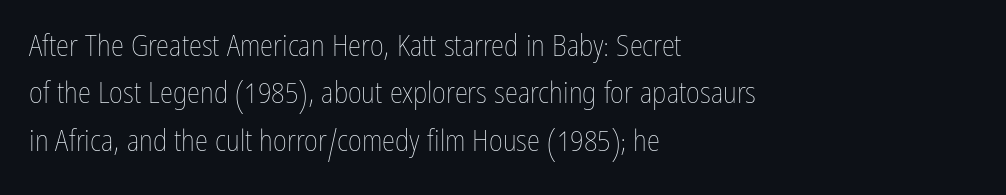
Whoever set this chose a conventional vertical rhythm. Teacher's note: observe the even left margin — that is flush-left alignment. The glyphs are unaccompanied by any horizontal stroke below them. Stems here are at most as thick as an everyday book face.
